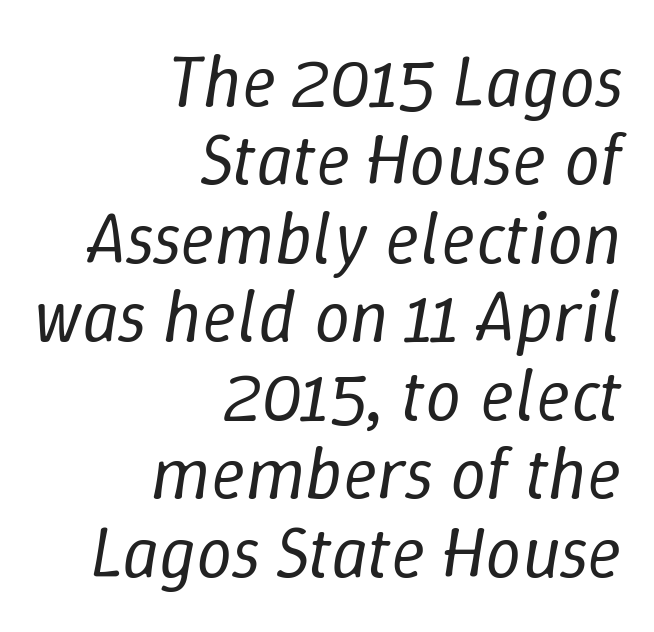
Character widths vary here, with narrow letters taking less room than wide ones. Casual observation: everything's shoved over to the right. The face looks like a standard text weight, possibly lighter. Tightly led — the rows are bunched. What stands out about the letter spacing? Nothing — it is the standard amount. In terms of posture, this sample is oblique.
